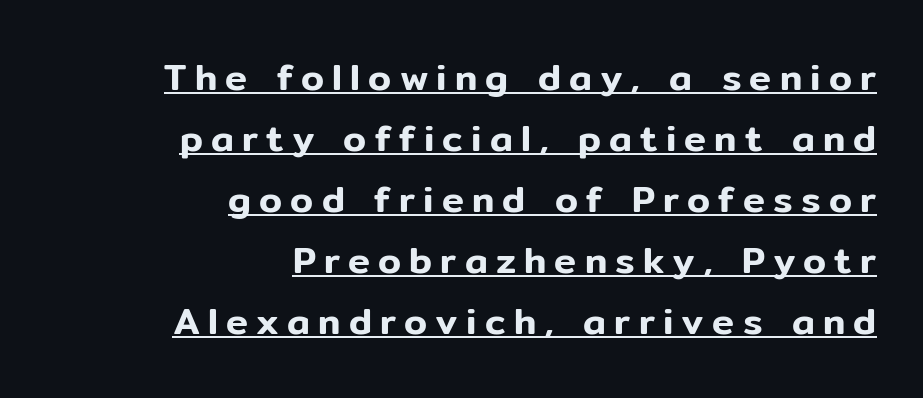
This sample uses an upright cut, with every glyph sitting square on the baseline. Observe the wide spacing: letters keep a clear distance from each other. Look at the bottom of the vertical strokes: they stop flat, with no serifs. The rendered words wear a rule along their underside. The rendering anchors every line to the right-hand side.
